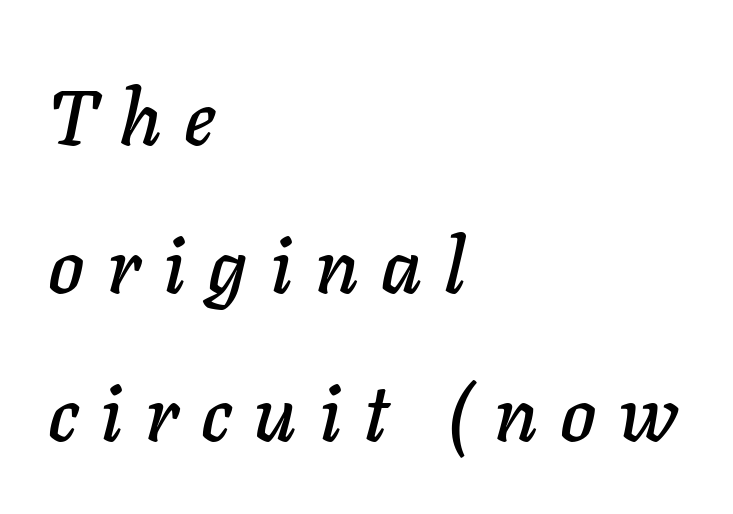
Q: Is the text italic (slanted)? A: Yes, it leans right by about 11 degrees.
Q: Is the text underlined? A: No.
Q: How is the paragraph aligned? A: Left-aligned.
Q: Is the spacing between letters normal or unusually wide? A: Unusually wide.
Q: Is the spacing between lines tight, normal or loose? A: Loose.
Q: Width (condensed, normal, or wide)? A: Normal.
Q: Stroke contrast? A: Low.
Q: x-height? A: Medium.
Q: Monospaced? A: No.
